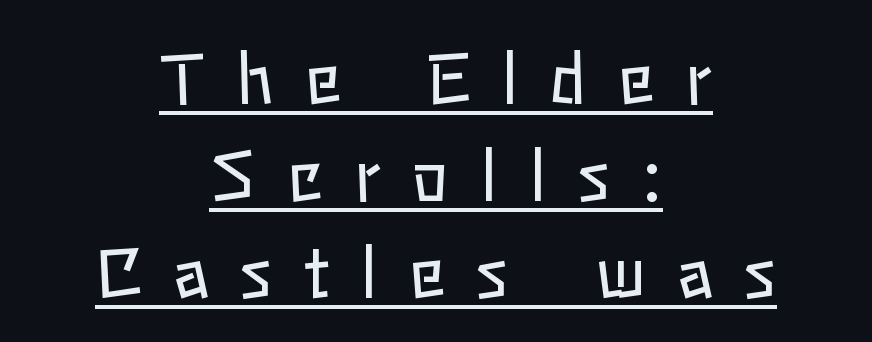
Q: Is the text bold? A: No.
Q: Is the text italic (slanted)? A: No, it is upright.
Q: Is the text underlined? A: Yes.
Q: How is the paragraph aligned? A: Centered.
Q: Is the spacing between letters normal or unusually wide? A: Unusually wide.
Q: Is the spacing between lines tight, normal or loose? A: Normal.
Q: Width (condensed, normal, or wide)? A: Normal.
Q: Stroke contrast? A: Low.
Q: x-height? A: Medium.
Q: Monospaced? A: No.
